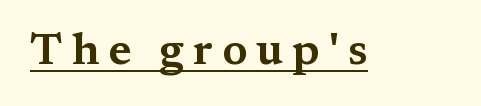
{"serif": "yes", "italic": "no", "width": "wide", "stroke_contrast": "medium", "x_height": "medium", "monospaced": "no", "underline": "yes", "letter_spacing": "wide", "letter_spacing_em": 0.2, "glyph_px": 45}
